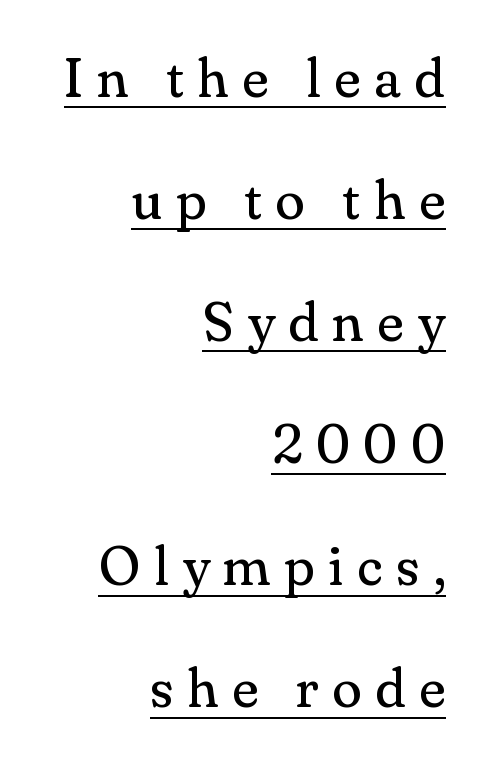
Q: Is the text bold? A: No.
Q: Is the text italic (slanted)? A: No, it is upright.
Q: Is the typeface a serif or a sans-serif typeface? A: Serif.
Q: Is the text underlined? A: Yes.
Q: How is the paragraph aligned? A: Right-aligned.
Q: Is the spacing between letters normal or unusually wide? A: Unusually wide.
Q: Is the spacing between lines tight, normal or loose? A: Loose.
Q: Width (condensed, normal, or wide)? A: Normal.
Q: Stroke contrast? A: Medium.
Q: x-height? A: Small.
Q: Monospaced? A: No.
